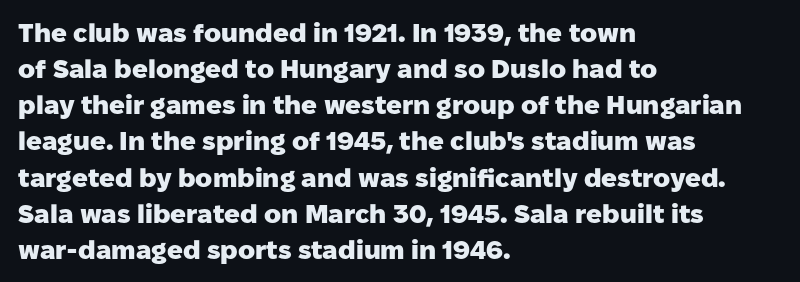
The image shows 26 px bold type, upright; set left-aligned, normal line spacing (1.39x), normal letter spacing, not underlined.
